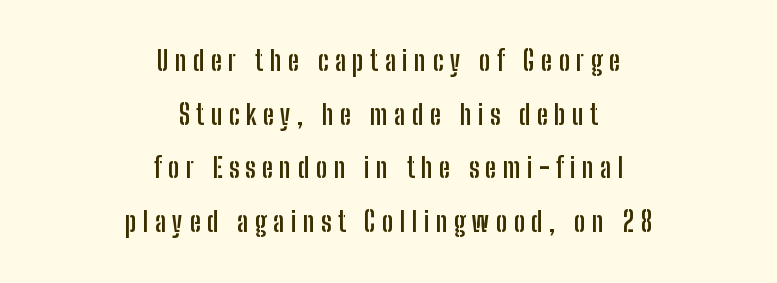
Each new line begins a long way beneath the previous one. A bare baseline throughout the passage. The face used here is rendered with a markedly widened letterfit. Alignment: centered. If you drew a line through each stem, it would be perfectly vertical.
